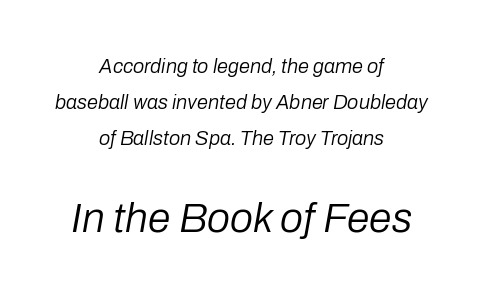
A clean baseline with only descenders dipping below it. Which margin do the lines hug? Neither — every line sits in the middle. Is the letter spacing exaggerated? No — it looks like the ordinary default. Think of a printed novel: that variable character pitch is what you see here. The typography opts for an oblique posture over an upright one. Unbolded letterforms with no extra heft.
